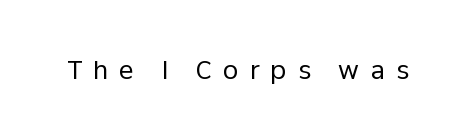
{"italic": "no", "bold": "no", "underline": "no", "letter_spacing": "wide", "letter_spacing_em": 0.44, "glyph_px": 25}
